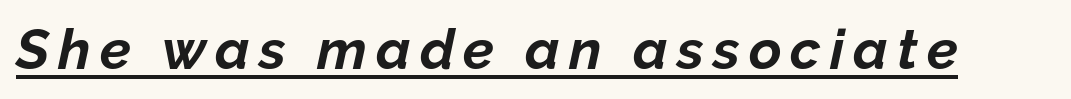
Q: Is the text bold? A: Yes.
Q: Is the text italic (slanted)? A: Yes, it leans right by about 12 degrees.
Q: Is the text underlined? A: Yes.
Q: Width (condensed, normal, or wide)? A: Normal.
Q: Stroke contrast? A: Low.
Q: x-height? A: Medium.
Q: Monospaced? A: No.
